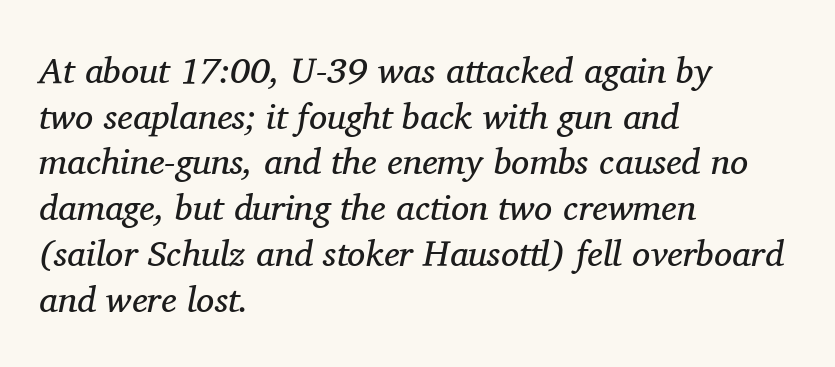
Q: Is the text bold? A: No.
Q: Is the text italic (slanted)? A: Yes, it leans right by about 11 degrees.
Q: Is the typeface a serif or a sans-serif typeface? A: Serif.
Q: Is the text underlined? A: No.
Q: How is the paragraph aligned? A: Left-aligned.
Q: Is the spacing between letters normal or unusually wide? A: Normal.
Q: Is the spacing between lines tight, normal or loose? A: Normal.
Q: Width (condensed, normal, or wide)? A: Normal.
Q: Stroke contrast? A: Medium.
Q: x-height? A: Medium.
Q: Monospaced? A: No.
